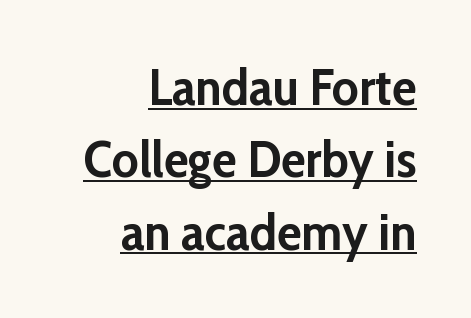
Q: Is the text bold? A: Yes.
Q: Is the text italic (slanted)? A: No, it is upright.
Q: Is the typeface a serif or a sans-serif typeface? A: Sans-serif.
Q: Is the text underlined? A: Yes.
Q: How is the paragraph aligned? A: Right-aligned.
Q: Is the spacing between letters normal or unusually wide? A: Normal.
Q: Is the spacing between lines tight, normal or loose? A: Normal.
Q: Width (condensed, normal, or wide)? A: Normal.
Q: Stroke contrast? A: Low.
Q: x-height? A: Medium.
Q: Monospaced? A: No.
